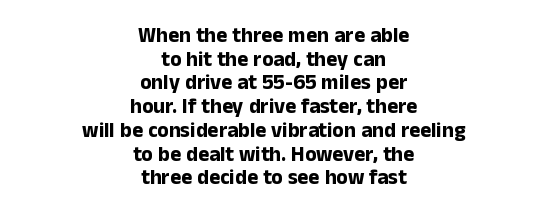
Posture: upright roman. Nobody touched the tracking dial on this one. Is the block centered? Yes — each line is placed symmetrically about the middle. The designer dialed line spacing down below the default. As a designer I'd log this as weight 700, bold. The passage shown is not underscored anywhere.
